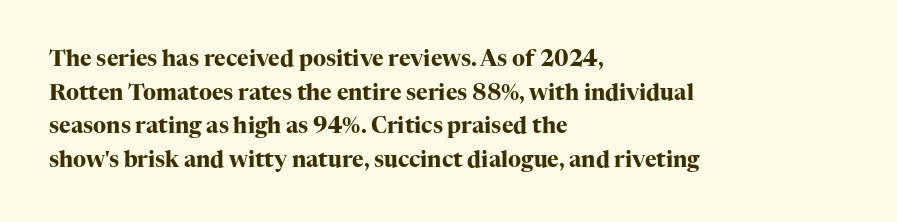
The image shows 22 px bold type, upright; set left-aligned, normal line spacing (1.53x), normal letter spacing, not underlined.
